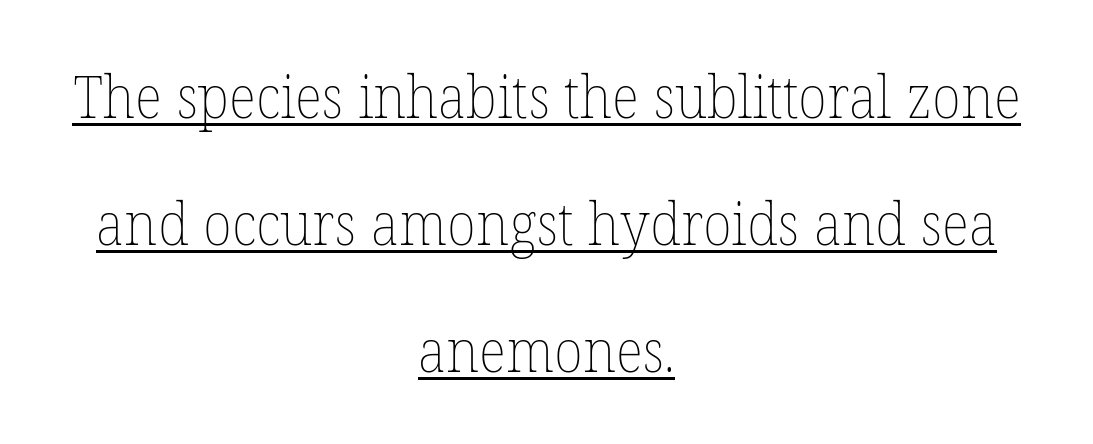
Q: Is the text bold? A: No.
Q: Is the text italic (slanted)? A: No, it is upright.
Q: Is the text underlined? A: Yes.
Q: How is the paragraph aligned? A: Centered.
Q: Is the spacing between letters normal or unusually wide? A: Normal.
Q: Is the spacing between lines tight, normal or loose? A: Loose.
Q: Width (condensed, normal, or wide)? A: Normal.
Q: Stroke contrast? A: Low.
Q: x-height? A: Medium.
Q: Monospaced? A: No.
